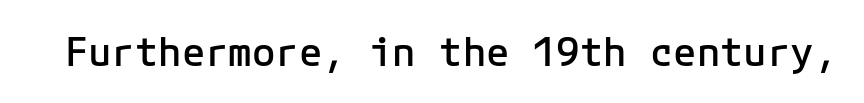
{"serif": "no", "italic": "no", "bold": "semi", "weight": "semibold", "width": "normal", "stroke_contrast": "low", "x_height": "medium", "underline": "no", "letter_spacing": "normal", "letter_spacing_em": 0.0, "glyph_px": 39}
